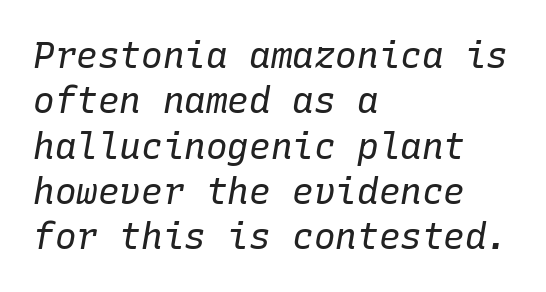
{"italic": "yes", "lean": "right", "slant_degrees": 10, "bold": "no", "weight": "regular", "width": "normal", "stroke_contrast": "low", "x_height": "medium", "monospaced": "yes", "underline": "no", "align": "left", "line_spacing": "normal", "line_spacing_ratio": 1.26, "letter_spacing": "normal", "letter_spacing_em": 0.0, "glyph_px": 36}
